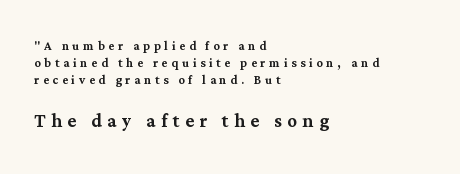
Reading down the column, the eye jumps only a short way to each next line. Posture: upright roman. Check the space under the baseline: it is left empty. Does extra space separate the letters? Yes, quite a lot of it. The ragged edge is on the right, which tells us the setting is flush left. Look at the glyph heights: the lower group is clearly the bigger setting.
